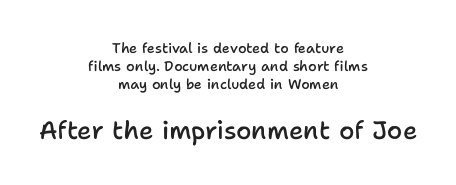
{"italic": "no", "bold": "semi", "underline": "no", "align": "center", "line_spacing": "normal", "line_spacing_ratio": 1.3, "letter_spacing": "normal", "letter_spacing_em": 0.0, "larger_block": "second", "size_ratio": 1.79, "glyph_px": 25}
